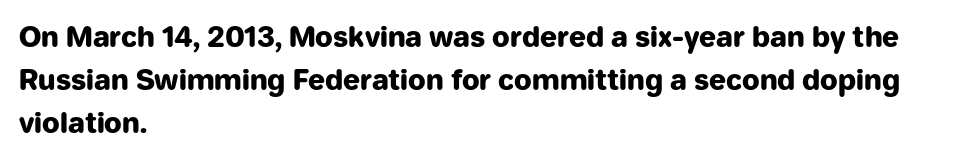
Q: Is the text bold? A: Yes.
Q: Is the text italic (slanted)? A: No, it is upright.
Q: Is the typeface a serif or a sans-serif typeface? A: Sans-serif.
Q: Is the text underlined? A: No.
Q: How is the paragraph aligned? A: Left-aligned.
Q: Is the spacing between letters normal or unusually wide? A: Normal.
Q: Is the spacing between lines tight, normal or loose? A: Normal.
Q: Width (condensed, normal, or wide)? A: Normal.
Q: Stroke contrast? A: Low.
Q: x-height? A: Medium.
Q: Monospaced? A: No.
